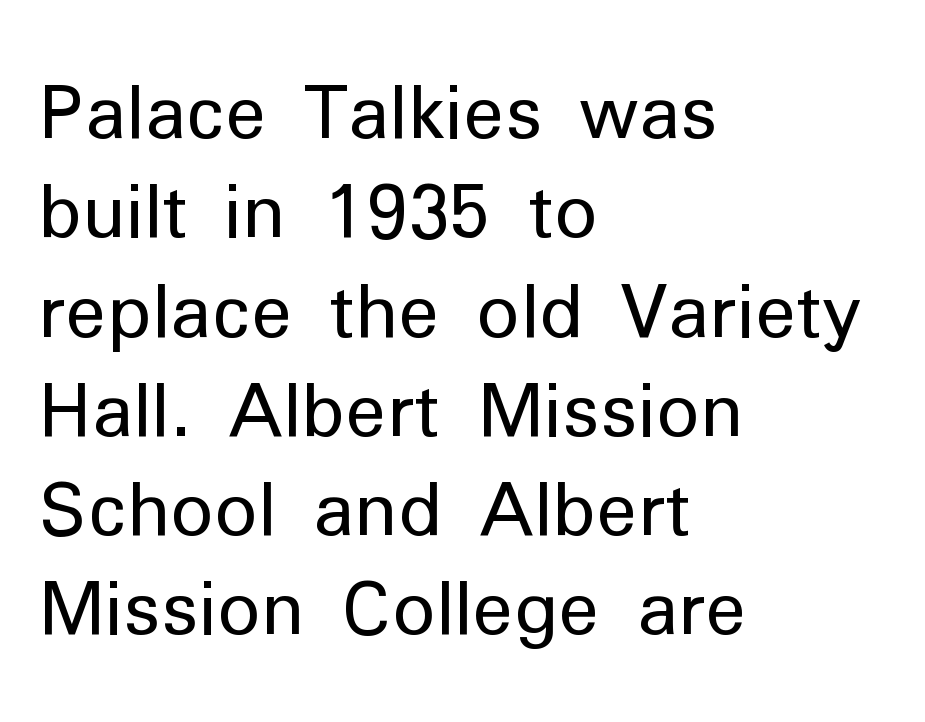
Q: Is the text bold? A: No.
Q: Is the text italic (slanted)? A: No, it is upright.
Q: Is the typeface a serif or a sans-serif typeface? A: Sans-serif.
Q: Is the text underlined? A: No.
Q: How is the paragraph aligned? A: Left-aligned.
Q: Is the spacing between letters normal or unusually wide? A: Normal.
Q: Is the spacing between lines tight, normal or loose? A: Normal.
Q: Width (condensed, normal, or wide)? A: Normal.
Q: Stroke contrast? A: Low.
Q: x-height? A: Medium.
Q: Monospaced? A: No.
